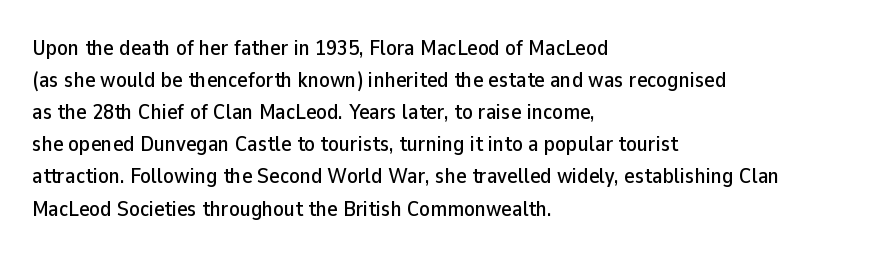
These lines were composed using upright roman letters. If you drew a ruler down the left edge, every line would touch it. In terms of leading, this rendering sits right in the middle. These lines keep a tight, regular rhythm from letter to letter. The glyphs are unaccompanied by any horizontal stroke below them.
